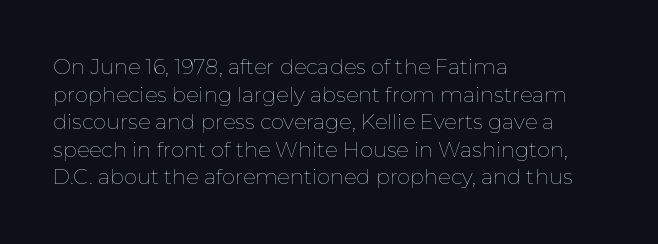
Teacher's note: observe the even left margin — that is flush-left alignment. The line texture is even and compact thanks to regular tracking. The lettering stays uniformly vertical, giving the passage a roman look. The baseline area is clear.
